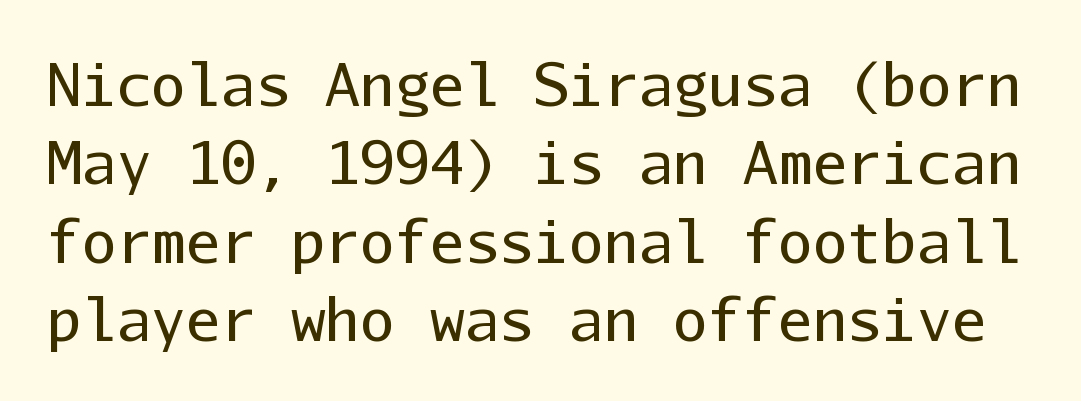
The image shows 58 px regular-weight sans-serif type, upright, monospaced; set normal line spacing (1.35x), normal letter spacing, not underlined; low stroke contrast and a medium x-height.
